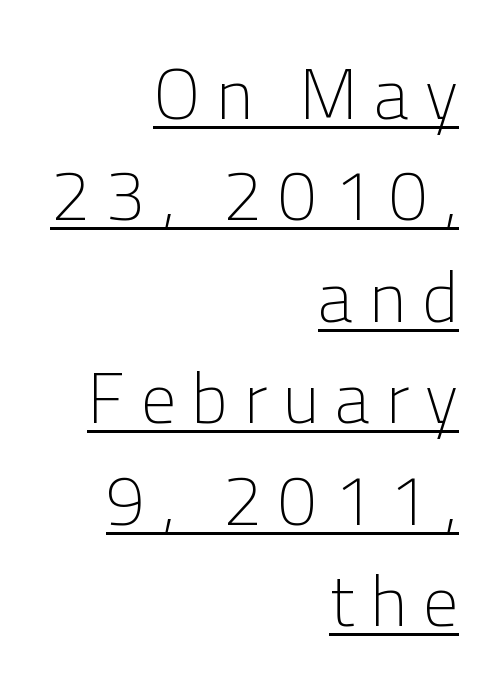
{"serif": "no", "italic": "no", "bold": "no", "weight": "light", "width": "normal", "stroke_contrast": "low", "x_height": "medium", "monospaced": "no", "underline": "yes", "align": "right", "line_spacing": "normal", "line_spacing_ratio": 1.45, "letter_spacing": "wide", "letter_spacing_em": 0.23, "glyph_px": 70}
